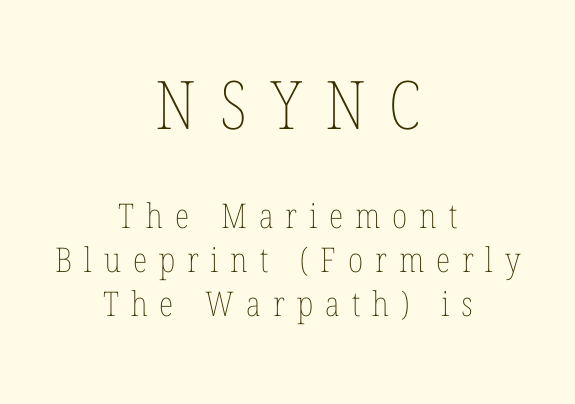
The image shows 67 px thin, condensed type, upright; set centered, normal line spacing (1.29x), unusually wide letter spacing (+0.35 em), not underlined; the first (top) block is 1.97x larger; low stroke contrast and a medium x-height.
